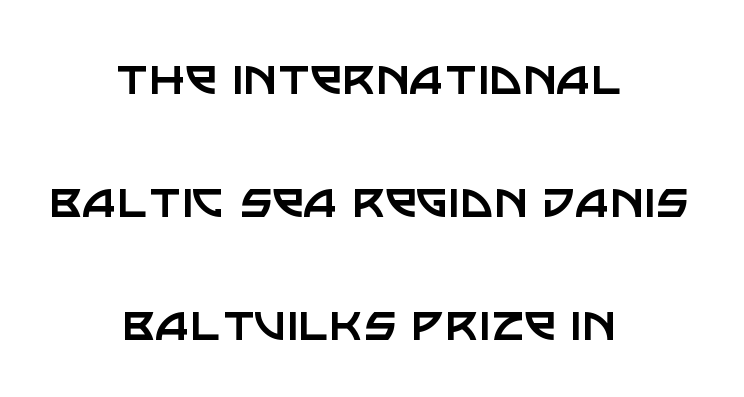
{"serif": "no", "italic": "no", "bold": "no", "weight": "regular", "width": "normal", "stroke_contrast": "low", "x_height": "large", "monospaced": "no", "underline": "no", "align": "center", "line_spacing": "loose", "line_spacing_ratio": 2.12, "letter_spacing": "normal", "letter_spacing_em": 0.0, "glyph_px": 58}
